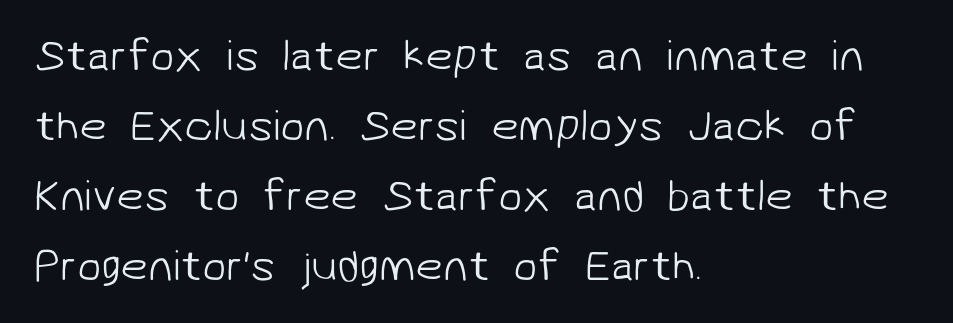
Vertically, the passage feels balanced, rows spaced as you'd expect. The glyphs are unaccompanied by any horizontal stroke below them. Letter spacing: default. The characters display no serif detailing; their extremities are plain. The typesetting does not lean heavy: it is not bold.
